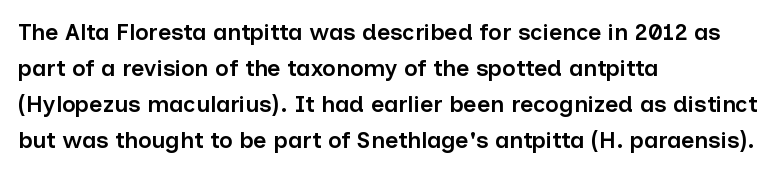
Visually the block forms a straight wall on the left and a jagged coastline on the right. Bold? Not quite — semibold, heavier than regular but stopping short. Horizontal bands of white between lines are of average thickness. Inter-character spacing is left at the font's built-in metrics.
